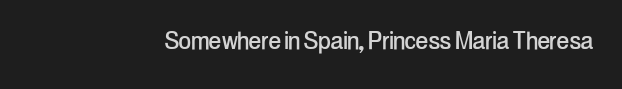
{"serif": "no", "italic": "no", "width": "condensed", "stroke_contrast": "low", "x_height": "medium", "monospaced": "no", "underline": "no", "letter_spacing": "normal", "letter_spacing_em": 0.0, "glyph_px": 30}
